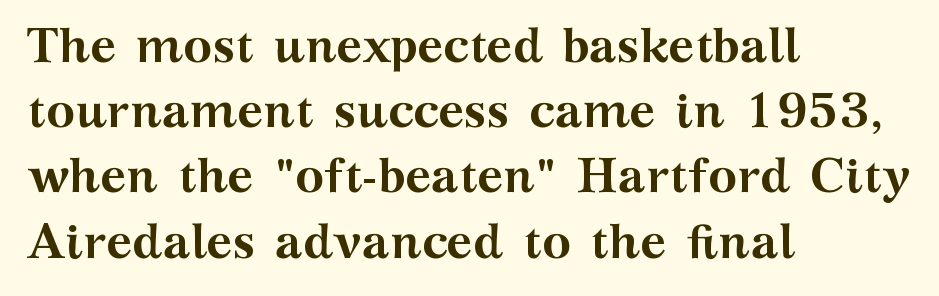
Typographic density is high because the face is bold. What's the leading like? Ordinary, nothing unusual. What stands out about the letter spacing? Nothing — it is the standard amount. Short and long lines alike share a common starting point at left. The lettering stays uniformly vertical, giving the passage a roman look. Check the space under the baseline: it is left empty.
